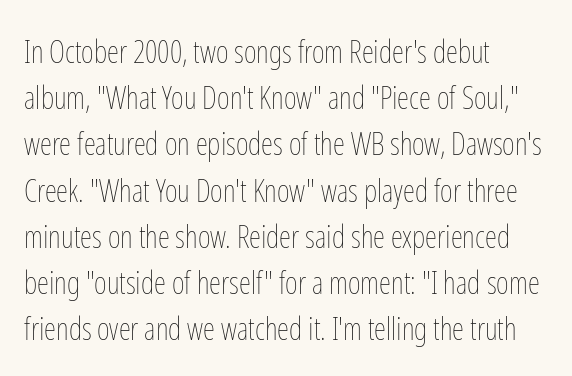
The image shows 31 px thin, condensed type, upright; set left-aligned, normal line spacing (1.49x), normal letter spacing, not underlined; low stroke contrast and a medium x-height.
